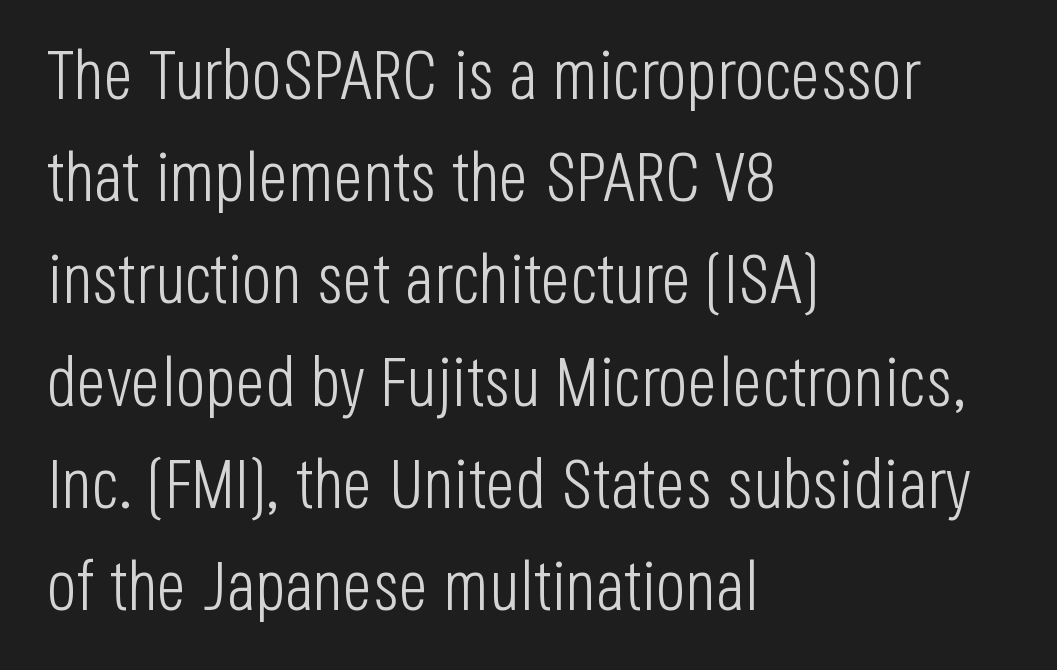
The image shows 70 px light, condensed sans-serif type, upright; set left-aligned, normal line spacing (1.46x), normal letter spacing, not underlined; low stroke contrast and a large x-height.
